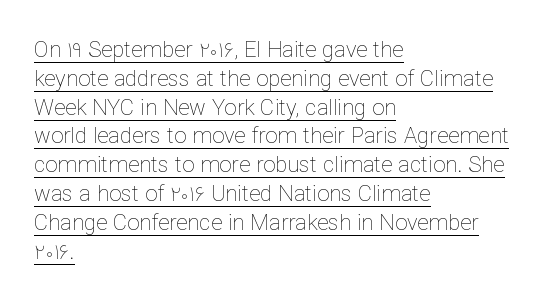
The image shows 22 px text type, upright; set left-aligned, normal line spacing (1.31x), normal letter spacing, underlined.
